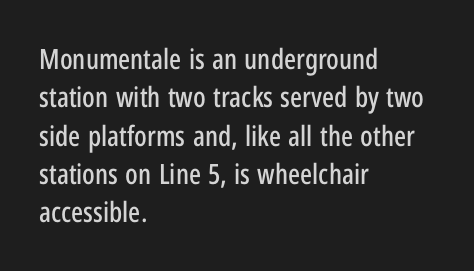
Nothing sits at the stroke ends, so this counts as sans-serif. These lines stack with their left ends in a neat column. Vertically, the passage feels balanced, rows spaced as you'd expect. Clear beneath every line of the passage. Spacing between characters is what you'd get straight out of the box. Ascenders rise straight up at ninety degrees.
